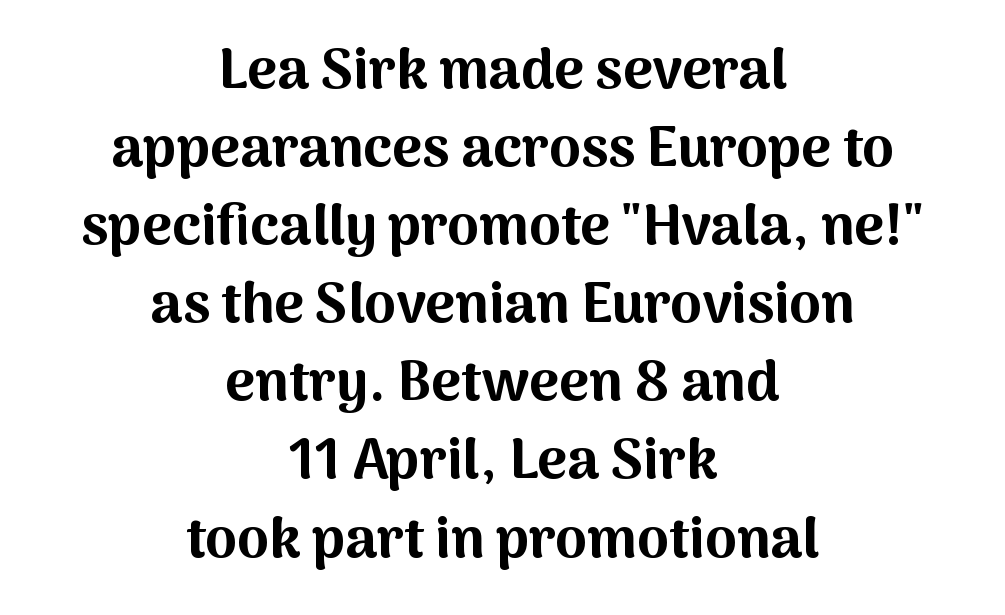
The image shows 57 px bold sans-serif type, upright; set centered, normal line spacing (1.37x), normal letter spacing, not underlined; medium stroke contrast and a medium x-height.
